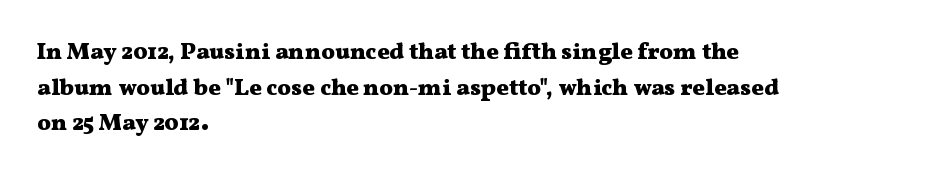
The image shows 23 px bold type, upright; set left-aligned, normal line spacing (1.55x), normal letter spacing, not underlined.
